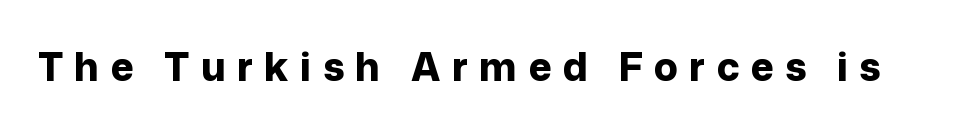
The image shows 39 px bold sans-serif type, upright; set unusually wide letter spacing (+0.29 em), not underlined; low stroke contrast and a medium x-height.
